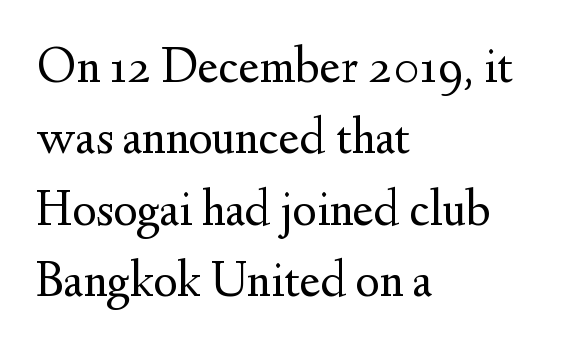
The image shows 51 px regular-weight serif type, upright; set left-aligned, normal line spacing (1.4x), normal letter spacing, not underlined; medium stroke contrast and a small x-height.
